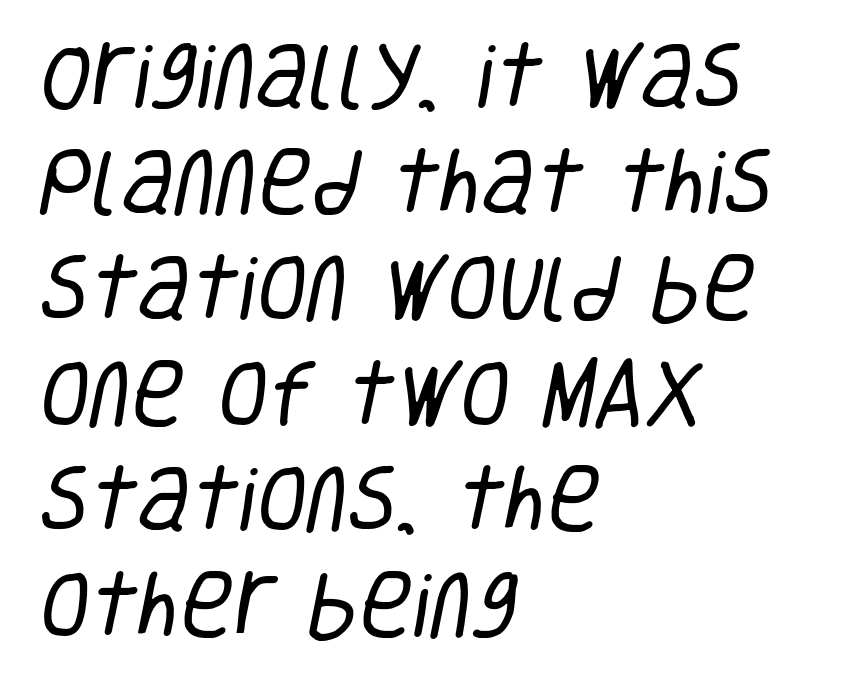
{"serif": "no", "bold": "no", "weight": "regular", "width": "condensed", "stroke_contrast": "low", "x_height": "large", "monospaced": "no", "underline": "no", "align": "left", "line_spacing": "normal", "line_spacing_ratio": 1.45, "letter_spacing": "normal", "letter_spacing_em": 0.0, "glyph_px": 73}
